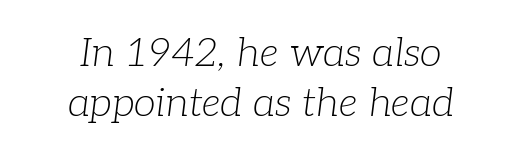
Q: Is the text bold? A: No.
Q: Is the text italic (slanted)? A: Yes, it leans right by about 7 degrees.
Q: Is the typeface a serif or a sans-serif typeface? A: Serif.
Q: Is the text underlined? A: No.
Q: How is the paragraph aligned? A: Centered.
Q: Is the spacing between letters normal or unusually wide? A: Normal.
Q: Is the spacing between lines tight, normal or loose? A: Normal.
Q: Width (condensed, normal, or wide)? A: Normal.
Q: Stroke contrast? A: Low.
Q: x-height? A: Medium.
Q: Monospaced? A: No.
